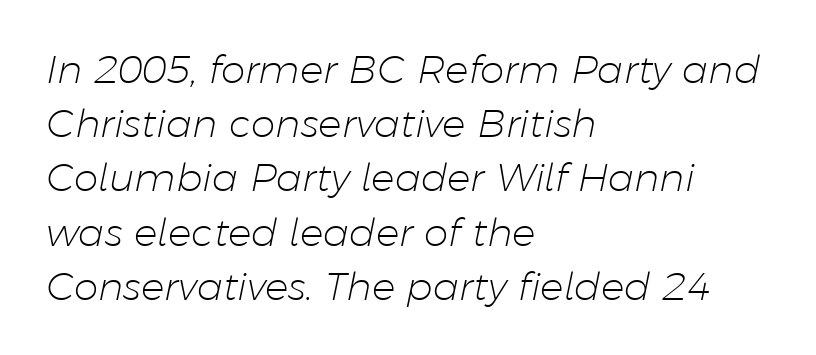
Italic? Definitely — the glyphs are oblique. The zone under the glyphs is completely vacant. Each stroke keeps to a modest, everyday thickness or less. The designer left line spacing at the default.
